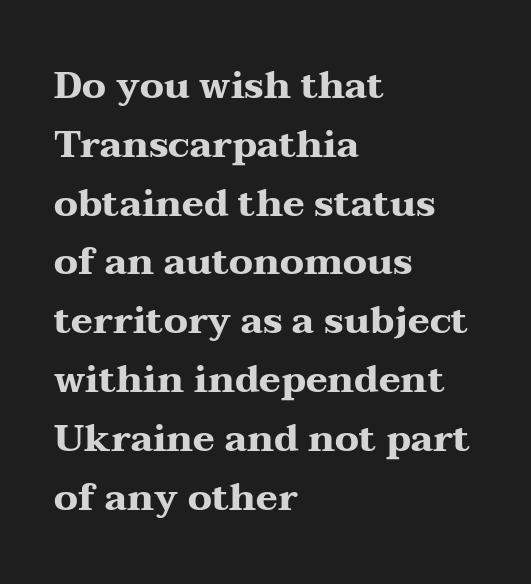
Varying glyph widths throughout — classic text-font behaviour. The baseline area is clear. Examine the stroke ends and you'll spot serifs. The space between consecutive lines is moderate. Every letter is thick-stroked: bold, no question.
